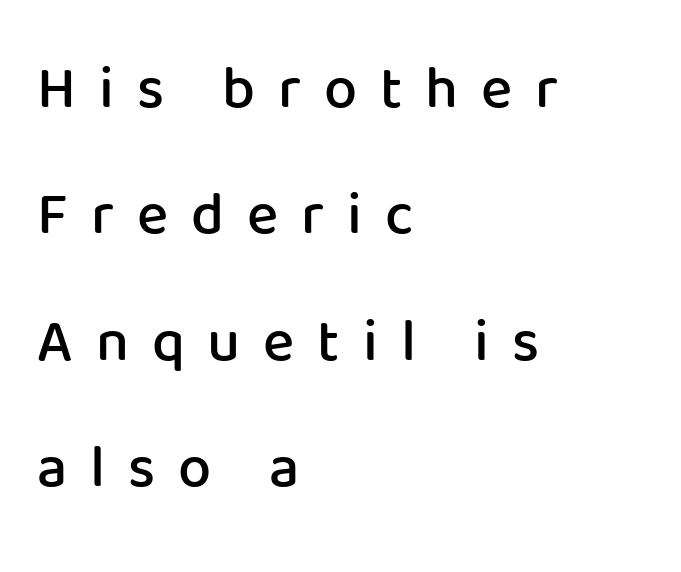
Check the space under the baseline: it is left empty. Does the copy run flush right? No — it runs flush left. A great deal of white space separates one row of letters from the next. The font's upright variant was chosen for this text. Observe the absence of serifs on each vertical stroke in this sample.
